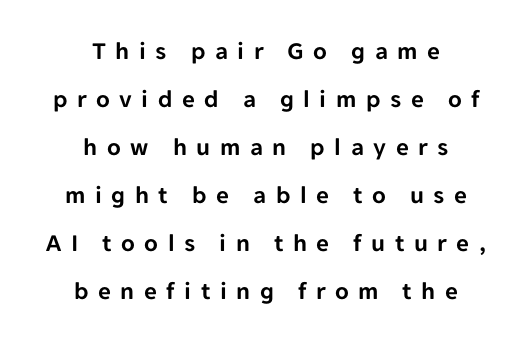
{"italic": "no", "underline": "no", "align": "center", "line_spacing": "loose", "line_spacing_ratio": 1.92, "letter_spacing": "wide", "letter_spacing_em": 0.38, "glyph_px": 25}
